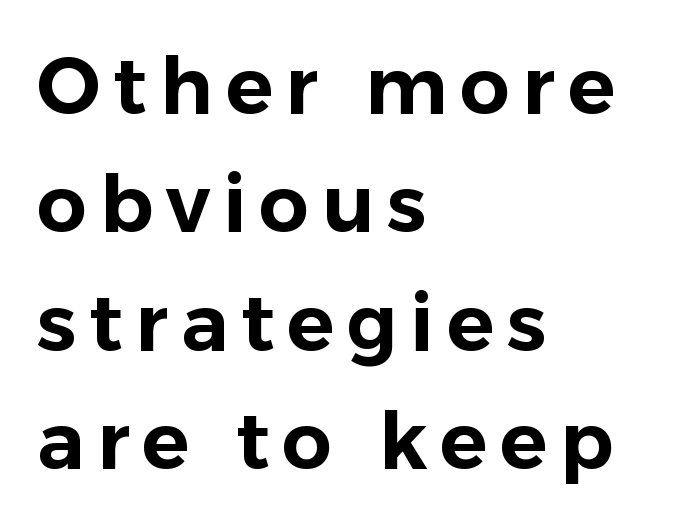
{"serif": "no", "italic": "no", "width": "normal", "stroke_contrast": "low", "x_height": "medium", "monospaced": "no", "underline": "no", "align": "left", "line_spacing": "normal", "line_spacing_ratio": 1.5, "glyph_px": 79}
